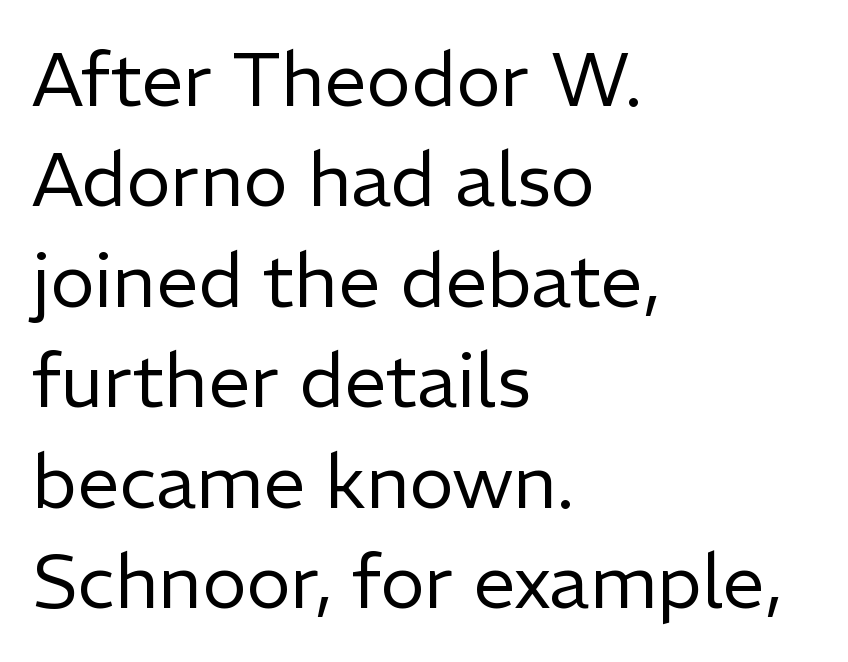
Underline: absent. No chunkiness to these letters — they're not bold. Nope, not italic — everything's standing straight. Nobody touched the tracking dial on this one.
